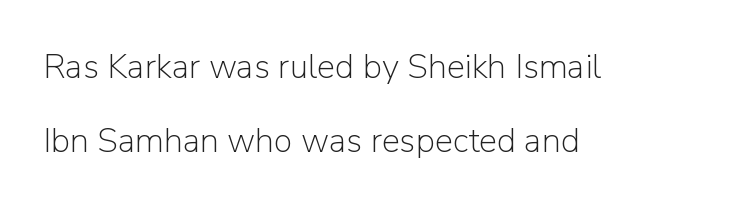
The type sits square on the baseline with zero lean. Font category for this specimen: sans-serif. Here the designer chose a conventional face with non-uniform glyph widths. Bold? No — there's no thickening of the strokes. All the whitespace from short lines collects on the right.
